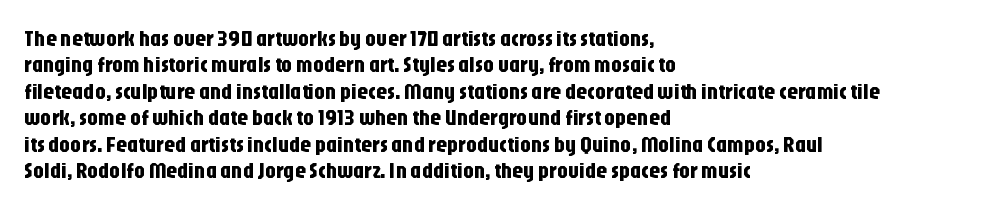
This rendering features lettering with no underline. Horizontal alignment here is leftward, the default for most running prose. These lines keep a tight, regular rhythm from letter to letter. A typesetter would mark this as roman, not italic.
